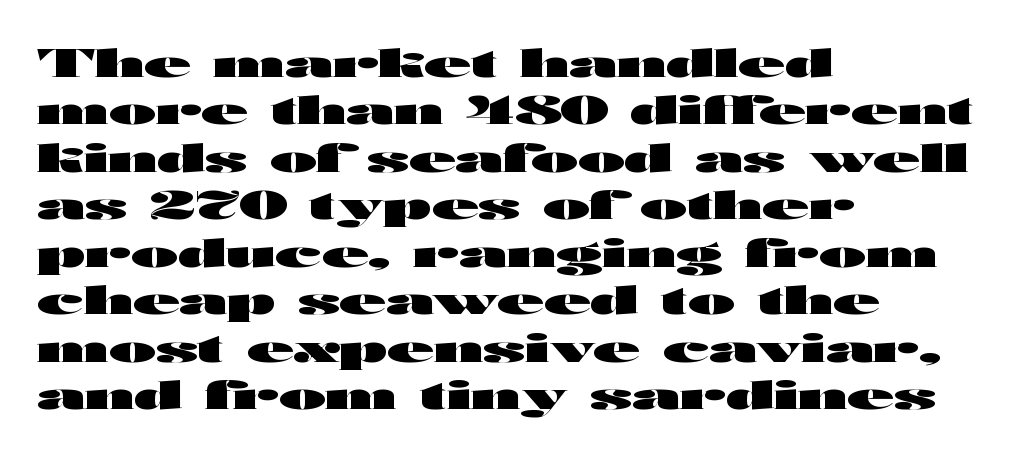
Q: Is the text bold? A: Yes.
Q: Is the text italic (slanted)? A: No, it is upright.
Q: Is the typeface a serif or a sans-serif typeface? A: Sans-serif.
Q: Is the text underlined? A: No.
Q: How is the paragraph aligned? A: Left-aligned.
Q: Is the spacing between letters normal or unusually wide? A: Normal.
Q: Is the spacing between lines tight, normal or loose? A: Normal.
Q: Width (condensed, normal, or wide)? A: Wide.
Q: Stroke contrast? A: High.
Q: x-height? A: Medium.
Q: Monospaced? A: No.
